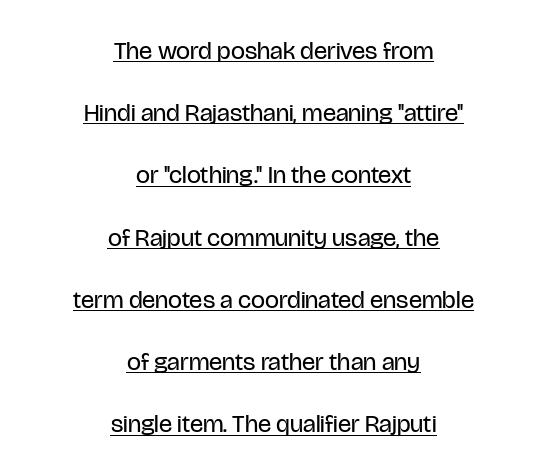
{"italic": "no", "bold": "no", "underline": "yes", "align": "center", "line_spacing": "loose", "line_spacing_ratio": 2.49, "letter_spacing": "normal", "letter_spacing_em": 0.0, "glyph_px": 25}
